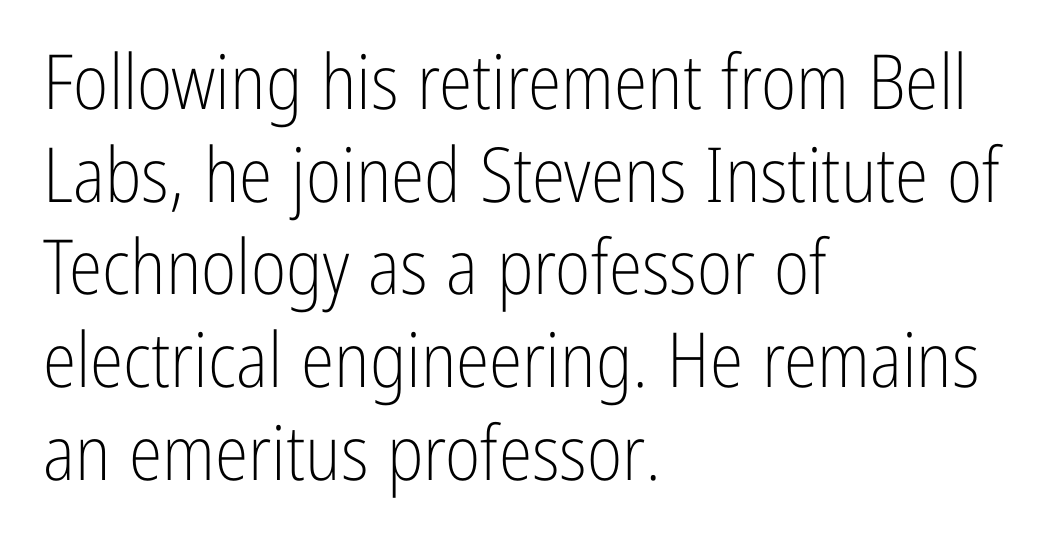
The image shows 76 px light, condensed sans-serif type, upright; set left-aligned, line spacing 1.22x, normal letter spacing, not underlined; low stroke contrast and a medium x-height.
